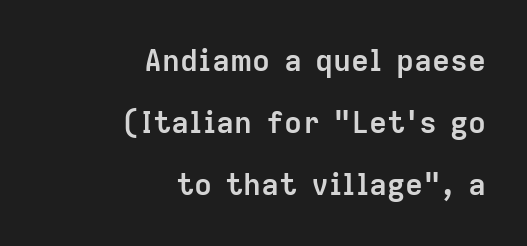
Q: Is the text bold? A: Yes.
Q: Is the text italic (slanted)? A: No, it is upright.
Q: Is the typeface a serif or a sans-serif typeface? A: Sans-serif.
Q: Is the text underlined? A: No.
Q: How is the paragraph aligned? A: Right-aligned.
Q: Is the spacing between letters normal or unusually wide? A: Normal.
Q: Is the spacing between lines tight, normal or loose? A: Loose.
Q: Width (condensed, normal, or wide)? A: Normal.
Q: Stroke contrast? A: Low.
Q: x-height? A: Medium.
Q: Monospaced? A: No.
